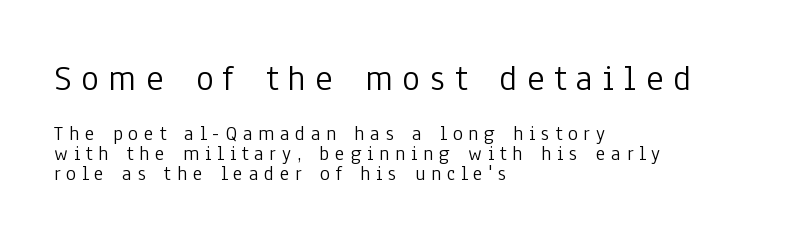
{"serif": "no", "italic": "no", "bold": "no", "weight": "light", "width": "condensed", "stroke_contrast": "low", "x_height": "medium", "monospaced": "no", "underline": "no", "align": "left", "line_spacing": "tight", "line_spacing_ratio": 0.95, "letter_spacing": "wide", "letter_spacing_em": 0.27, "larger_block": "first", "size_ratio": 1.76, "glyph_px": 37}
